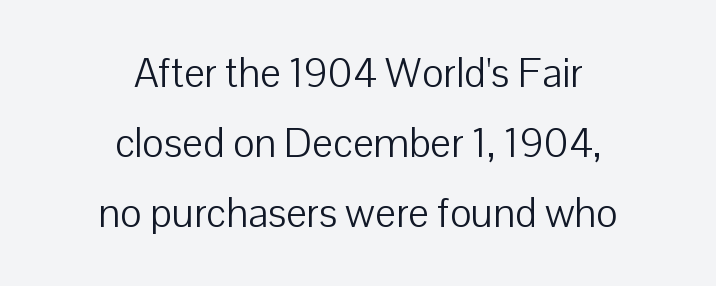
The image shows 41 px light sans-serif type, upright; set centered, line spacing 1.71x, normal letter spacing, not underlined; low stroke contrast and a medium x-height.
